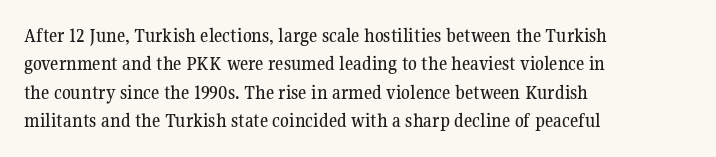
{"italic": "no", "underline": "no", "align": "left", "line_spacing": "normal", "line_spacing_ratio": 1.42, "letter_spacing": "normal", "letter_spacing_em": 0.0, "glyph_px": 20}
